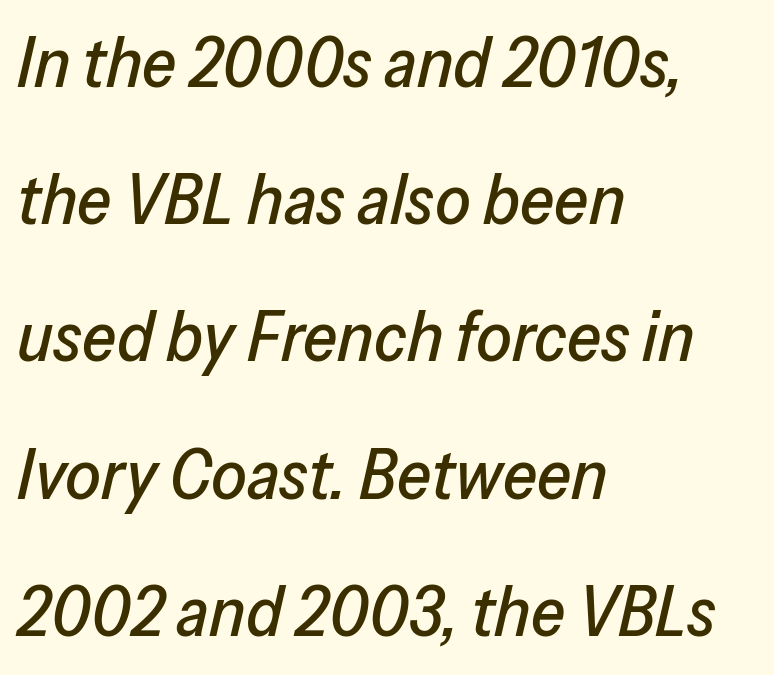
The image shows 70 px text type, italic (leaning right); set left-aligned, loose line spacing (1.96x), normal letter spacing, not underlined; low stroke contrast and a medium x-height.
